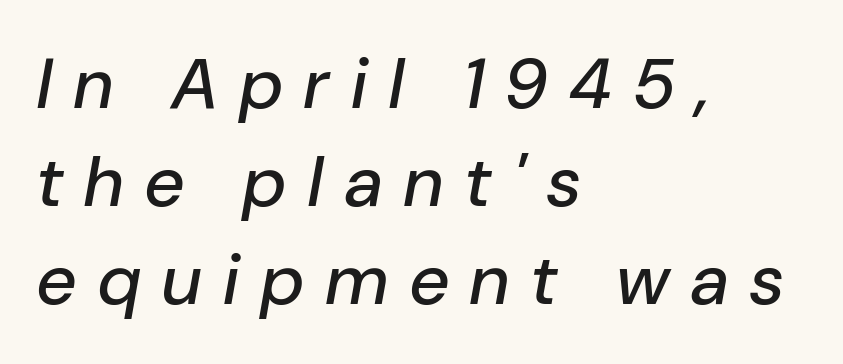
{"italic": "yes", "lean": "right", "slant_degrees": 10, "width": "normal", "stroke_contrast": "low", "x_height": "medium", "monospaced": "no", "underline": "no", "align": "left", "line_spacing": "normal", "line_spacing_ratio": 1.38, "letter_spacing": "wide", "letter_spacing_em": 0.31, "glyph_px": 71}
